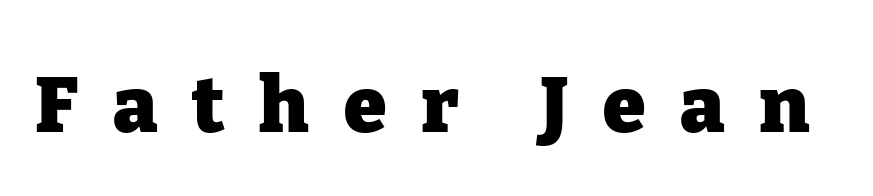
Q: Is the text bold? A: Yes.
Q: Is the text italic (slanted)? A: No, it is upright.
Q: Is the typeface a serif or a sans-serif typeface? A: Serif.
Q: Is the text underlined? A: No.
Q: Is the spacing between letters normal or unusually wide? A: Unusually wide.
Q: Width (condensed, normal, or wide)? A: Normal.
Q: Stroke contrast? A: Low.
Q: x-height? A: Medium.
Q: Monospaced? A: No.
